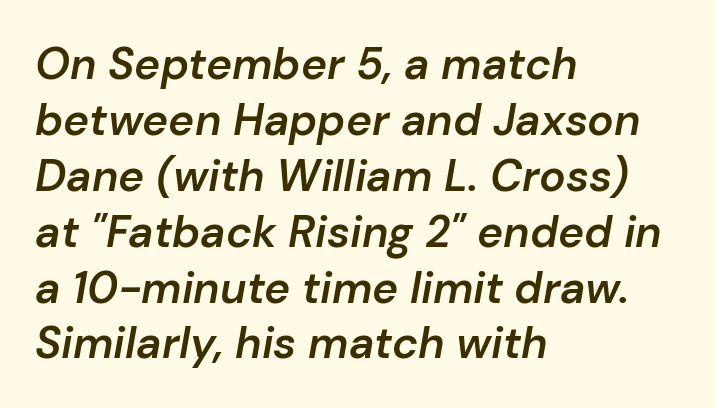
Q: Is the text bold? A: Semi-bold.
Q: Is the text italic (slanted)? A: Yes, it leans right by about 10 degrees.
Q: Is the text underlined? A: No.
Q: How is the paragraph aligned? A: Left-aligned.
Q: Is the spacing between letters normal or unusually wide? A: Normal.
Q: Is the spacing between lines tight, normal or loose? A: Normal.
Q: Width (condensed, normal, or wide)? A: Normal.
Q: Stroke contrast? A: Low.
Q: x-height? A: Medium.
Q: Monospaced? A: No.
